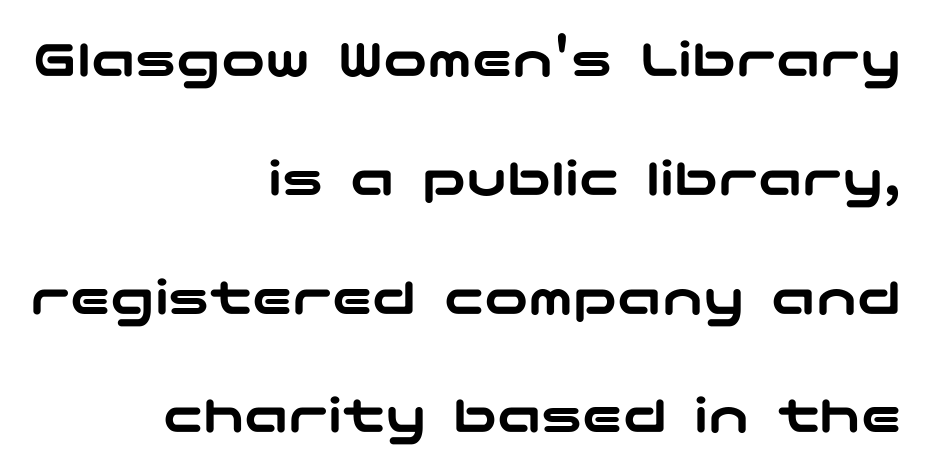
The image shows 55 px wide sans-serif type, upright; set right-aligned, loose line spacing (2.16x), normal letter spacing, not underlined; low stroke contrast and a medium x-height.
